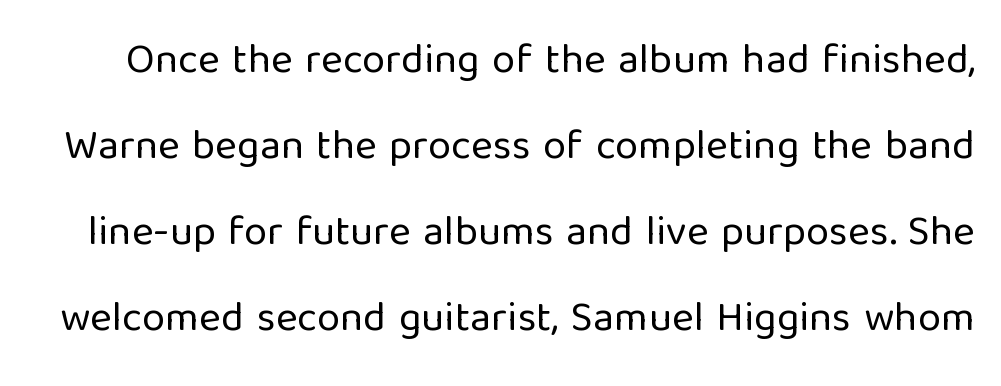
The image shows 42 px regular-weight sans-serif type, upright; set loose line spacing (2.05x), normal letter spacing, not underlined; low stroke contrast and a medium x-height.
